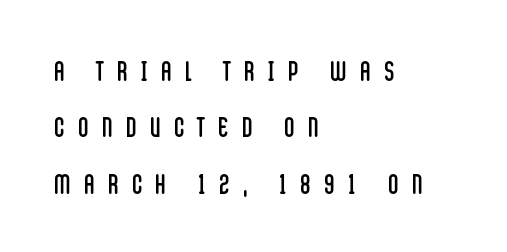
What kind of face is this? One without serifs — a sans. This sample is left-justified, so line endings fall wherever the words run out. Honestly, there is no underline to notice here at all. Does the leading feel generous? Absolutely, it's lavish. Is this a fixed-width face? No — the glyphs have proportional, varying widths.
